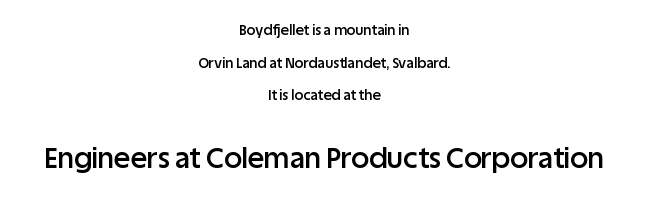
{"serif": "no", "italic": "no", "bold": "semi", "weight": "semibold", "width": "normal", "stroke_contrast": "low", "x_height": "large", "monospaced": "no", "underline": "no", "align": "center", "line_spacing": "loose", "line_spacing_ratio": 2.33, "letter_spacing": "normal", "letter_spacing_em": 0.0, "larger_block": "second", "size_ratio": 2.0, "glyph_px": 28}
